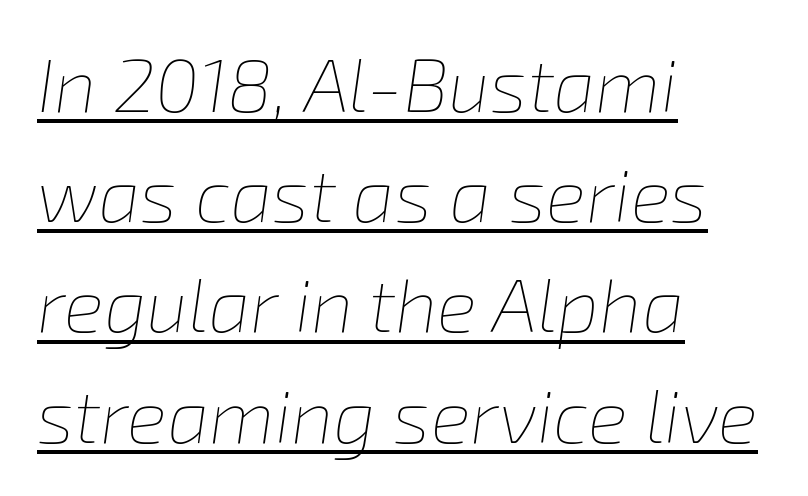
The rendering uses natural spacing where letterforms have individual widths. Letter spacing: default. What's the leading like? Ordinary, nothing unusual. Observe the lean: these are italic letterforms. Bold? No — there's no thickening of the strokes.
